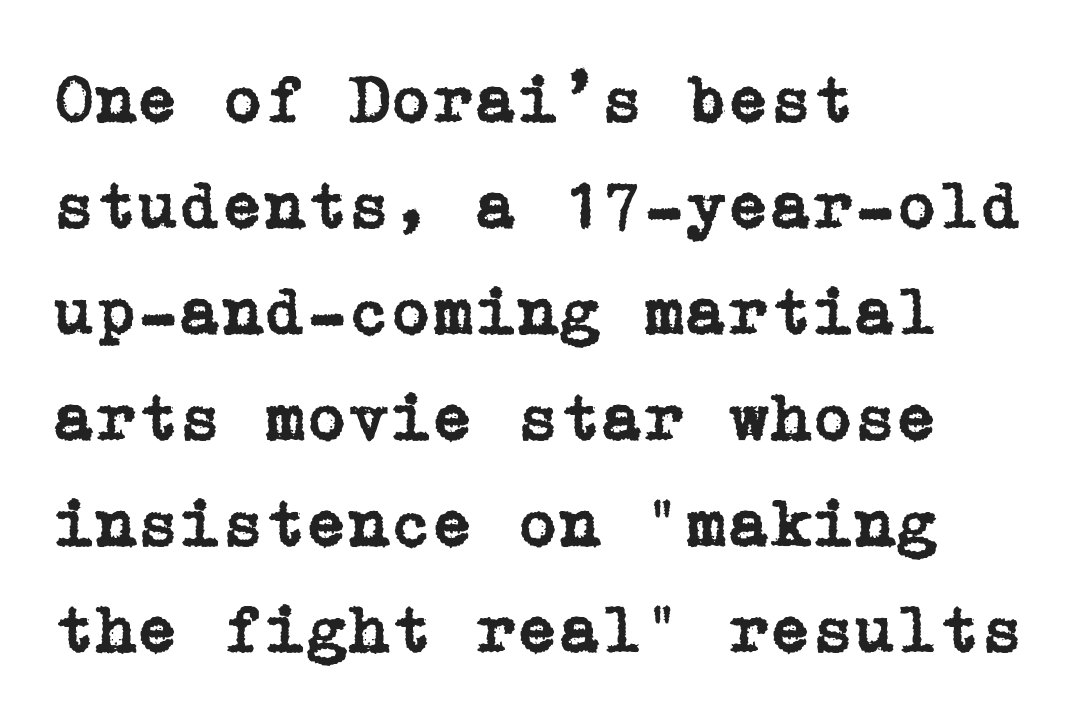
The lines are quadded left. The rendering shows small feet on the letterforms — a serif design. Unmarked baselines from the first word to the last. This is the regular roman posture of the typeface.
